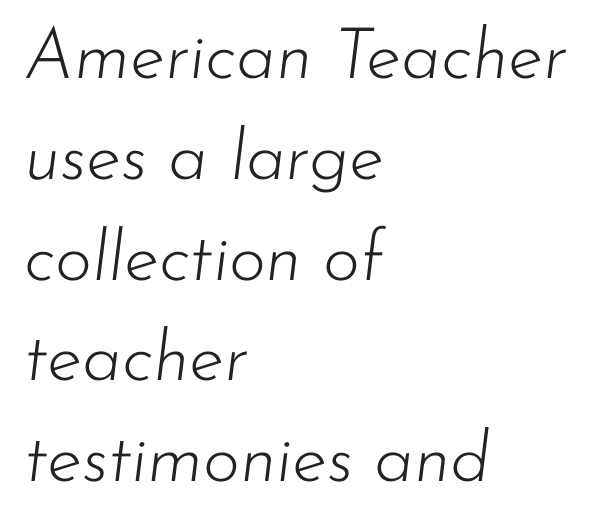
{"italic": "yes", "lean": "right", "slant_degrees": 7, "bold": "no", "weight": "light", "width": "normal", "stroke_contrast": "low", "x_height": "small", "monospaced": "no", "underline": "no", "align": "left", "line_spacing": "normal", "line_spacing_ratio": 1.42, "letter_spacing": "normal", "letter_spacing_em": 0.0, "glyph_px": 71}
